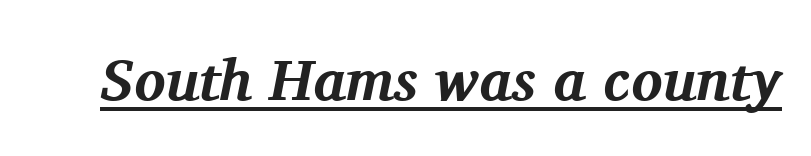
Characters are canted at an angle relative to the baseline's perpendicular. Spacing verdict: proportional, widths tailored to each character. Font category for this specimen: serif. Beneath each row of characters lies a ruled line.
